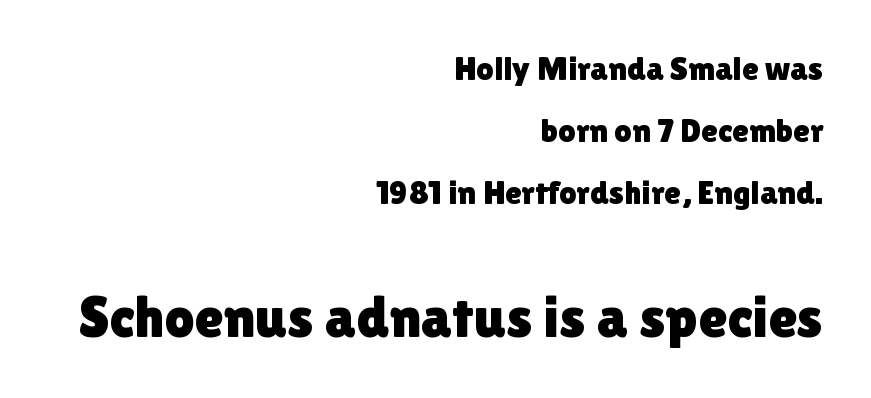
{"serif": "no", "italic": "no", "width": "normal", "x_height": "medium", "monospaced": "no", "underline": "no", "align": "right", "line_spacing_ratio": 1.83, "letter_spacing": "normal", "letter_spacing_em": 0.0, "larger_block": "second", "size_ratio": 1.74, "glyph_px": 59}
